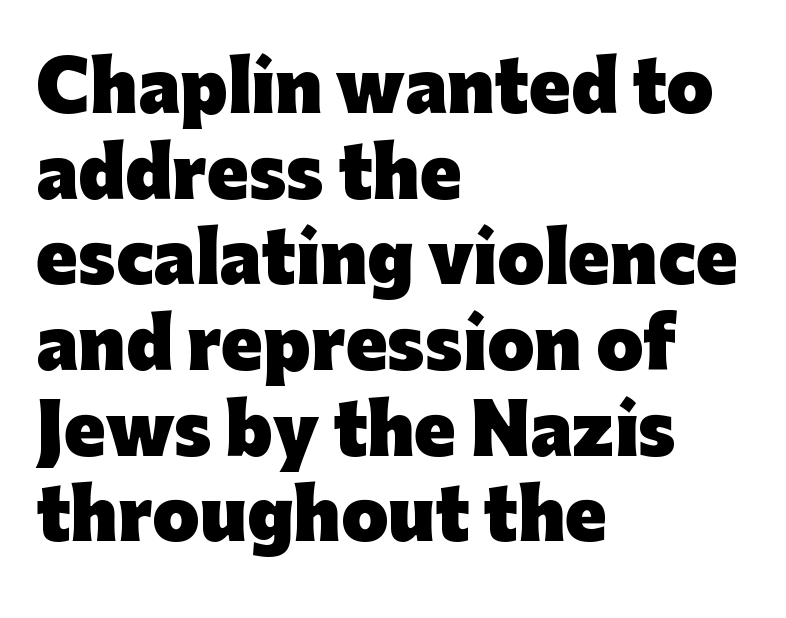
The image shows 68 px heavy sans-serif type, upright; set left-aligned, normal line spacing (1.26x), normal letter spacing, not underlined; low stroke contrast and a medium x-height.
